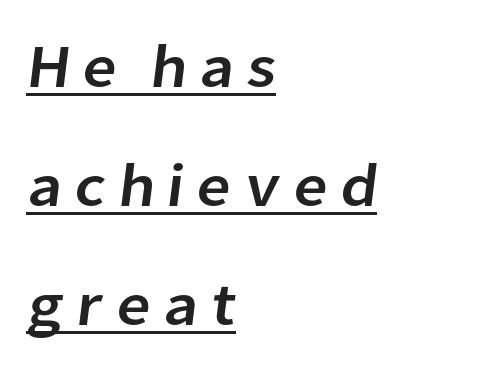
The face used here is a sans, in the tradition of grotesques and geometrics. You could not count columns in this text — the font is proportionally spaced. Is the block centered? No — it sits flush against the left margin. A typesetter would call this leading open, well beyond the default. Looks like someone drew a line under every word here.
